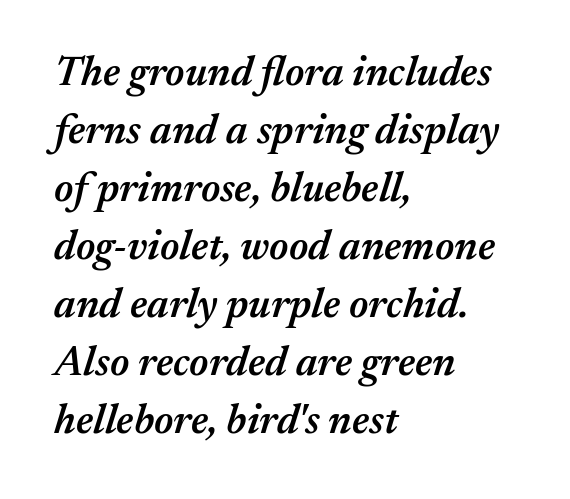
Q: Is the text bold? A: Semi-bold.
Q: Is the text italic (slanted)? A: Yes, it leans right by about 17 degrees.
Q: Is the text underlined? A: No.
Q: How is the paragraph aligned? A: Left-aligned.
Q: Is the spacing between letters normal or unusually wide? A: Normal.
Q: Is the spacing between lines tight, normal or loose? A: Normal.
Q: Width (condensed, normal, or wide)? A: Normal.
Q: Stroke contrast? A: Medium.
Q: x-height? A: Medium.
Q: Monospaced? A: No.
